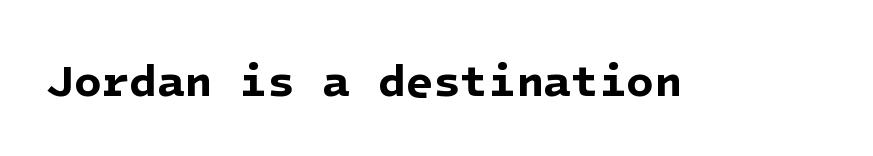
Q: Is the text bold? A: Yes.
Q: Is the typeface a serif or a sans-serif typeface? A: Sans-serif.
Q: Is the text underlined? A: No.
Q: Is the spacing between letters normal or unusually wide? A: Normal.
Q: Width (condensed, normal, or wide)? A: Normal.
Q: Stroke contrast? A: Low.
Q: x-height? A: Medium.
